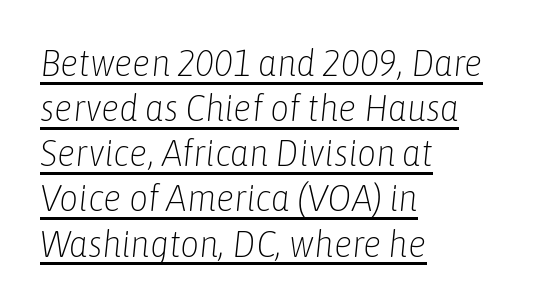
Q: Is the text bold? A: No.
Q: Is the text italic (slanted)? A: Yes, it leans right by about 6 degrees.
Q: Is the text underlined? A: Yes.
Q: How is the paragraph aligned? A: Left-aligned.
Q: Is the spacing between letters normal or unusually wide? A: Normal.
Q: Width (condensed, normal, or wide)? A: Condensed.
Q: Stroke contrast? A: Low.
Q: x-height? A: Medium.
Q: Monospaced? A: No.
